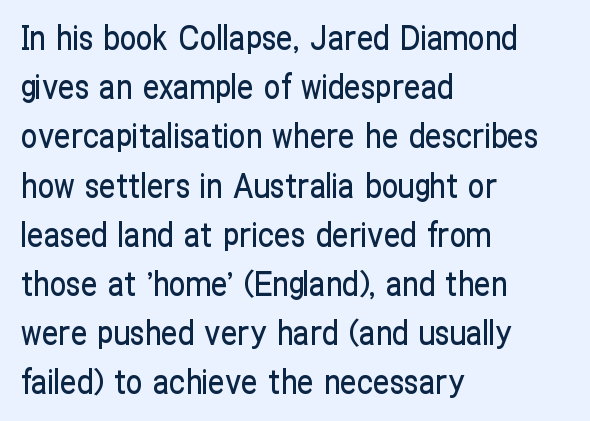
Q: Is the text italic (slanted)? A: No, it is upright.
Q: Is the typeface a serif or a sans-serif typeface? A: Sans-serif.
Q: Is the text underlined? A: No.
Q: How is the paragraph aligned? A: Left-aligned.
Q: Is the spacing between letters normal or unusually wide? A: Normal.
Q: Is the spacing between lines tight, normal or loose? A: Normal.
Q: Width (condensed, normal, or wide)? A: Condensed.
Q: Stroke contrast? A: Low.
Q: x-height? A: Medium.
Q: Monospaced? A: No.
